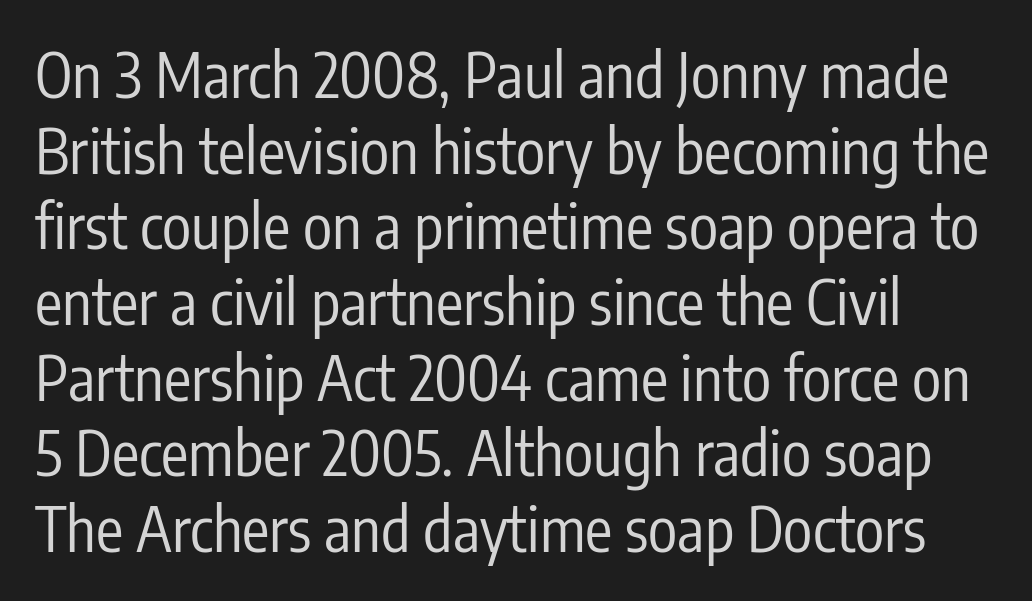
I'd call this a sans setting — the letters go barefoot. Only glyphs here, with clear space below each row. What stands out about the letter spacing? Nothing — it is the standard amount. Proportional: the letters do not fall into vertical columns. Do the letters lean? They stand straight. These glyphs show unthickened strokes, regular width or finer.
